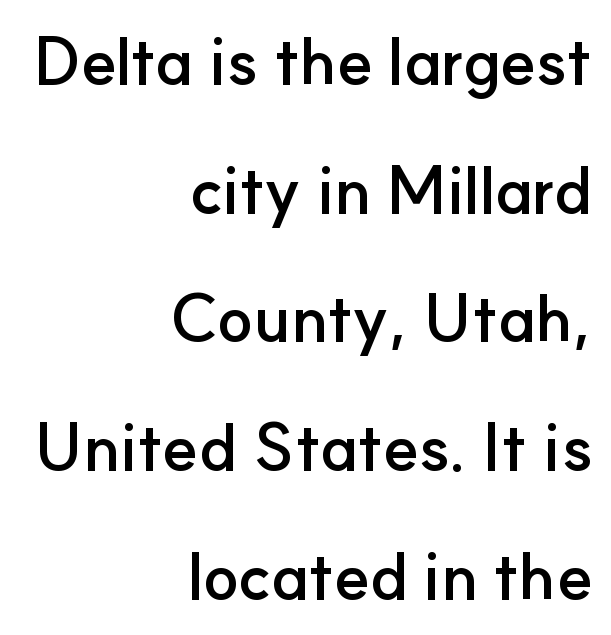
The image shows 66 px semibold sans-serif type, upright; set right-aligned, loose line spacing (1.95x), normal letter spacing, not underlined; low stroke contrast and a small x-height.
